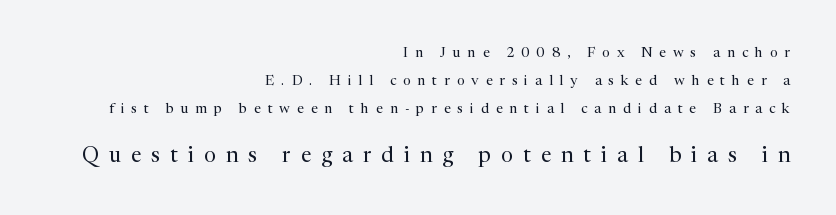
Q: Is the text bold? A: No.
Q: Is the text italic (slanted)? A: No, it is upright.
Q: Is the text underlined? A: No.
Q: How is the paragraph aligned? A: Right-aligned.
Q: Is the spacing between letters normal or unusually wide? A: Unusually wide.
Q: Is the spacing between lines tight, normal or loose? A: Loose.
Q: Which block of text is set in a larger size, the first (top) or the second (bottom)? A: The second (bottom) one.
